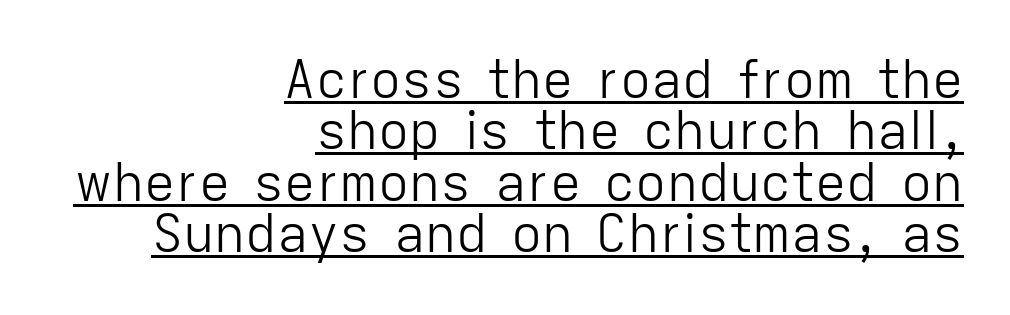
{"serif": "no", "italic": "no", "bold": "no", "weight": "light", "width": "normal", "stroke_contrast": "low", "x_height": "medium", "monospaced": "no", "underline": "yes", "align": "right", "line_spacing": "tight", "line_spacing_ratio": 0.99, "letter_spacing": "normal", "letter_spacing_em": 0.0, "glyph_px": 52}
